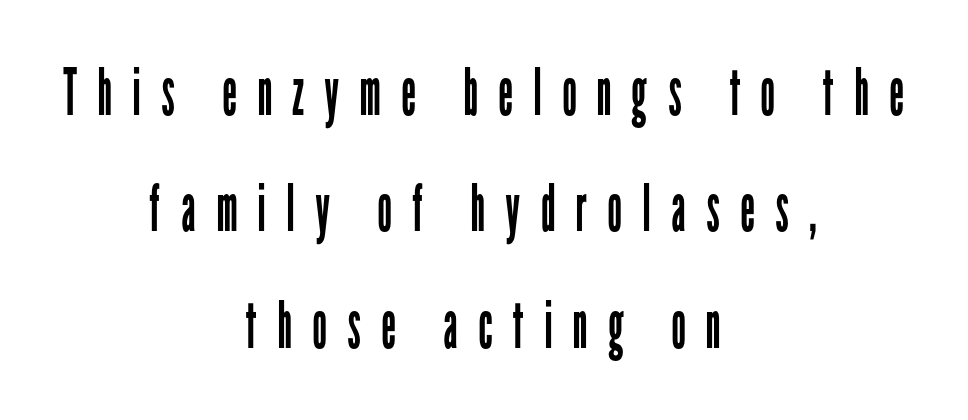
The words here are not underlined. There is plenty of visible air inserted between adjacent glyphs. The text was rendered using a sans face with plain stroke endings. Spacing verdict: proportional, widths tailored to each character.
